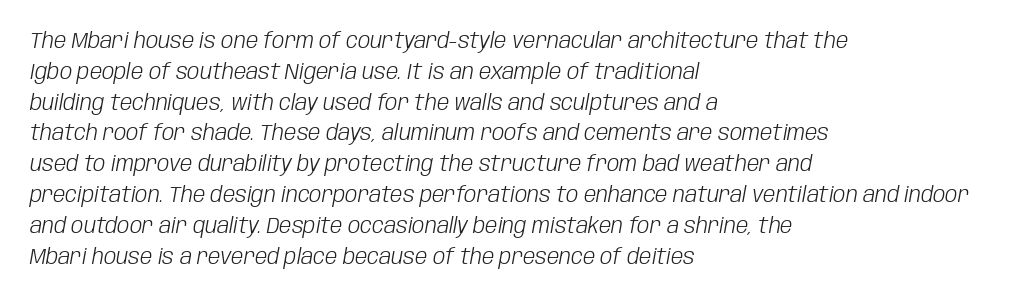
The image shows 22 px text type, italic (leaning right); set left-aligned, normal line spacing (1.4x), normal letter spacing, not underlined.
